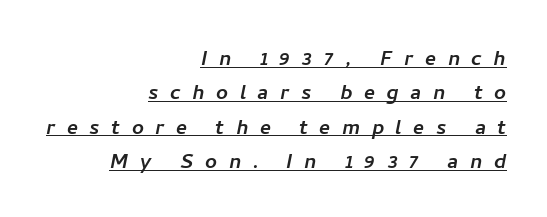
{"underline": "yes", "align": "right", "line_spacing": "normal", "line_spacing_ratio": 1.32, "letter_spacing": "wide", "letter_spacing_em": 0.44, "glyph_px": 26}
